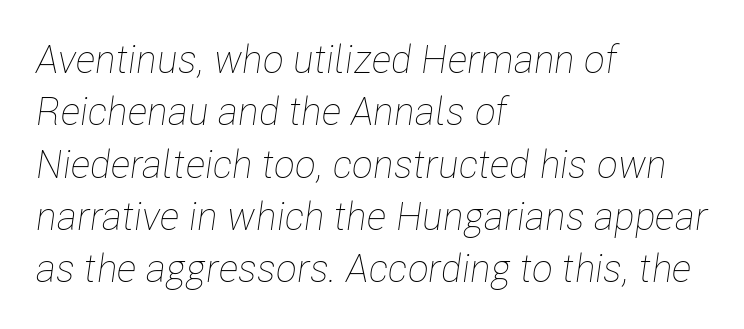
If you drew a ruler down the left edge, every line would touch it. This sample has the flowing, uneven cadence of proportional lettering. The lettering tilts uniformly, giving the passage an italic look. Think standard paragraph weight, or any step lighter than that. Unmarked baselines from the first word to the last. Tracking value appears to be zero — textbook default spacing.
